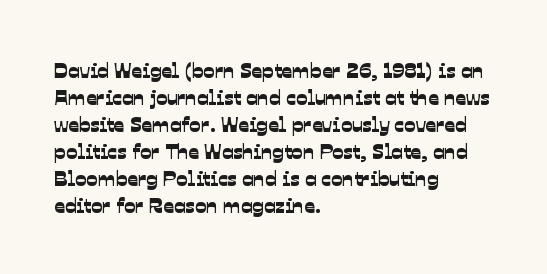
A normal amount of white space separates one row of letters from the next. Compared with typical body copy, the letter spacing here is the same. The space beneath each line is pristine and unruled. The lines in this sample share a left origin and differ only in where they stop.
